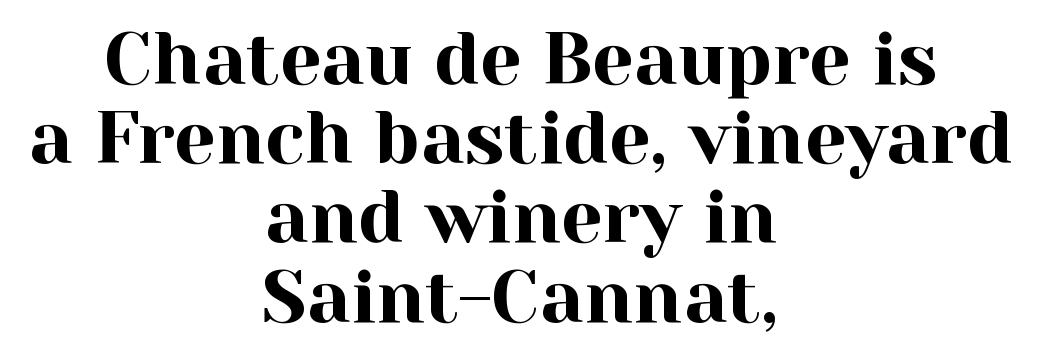
The image shows 74 px serif type, upright; set centered, tight line spacing (1.07x), normal letter spacing, not underlined; a medium x-height.
